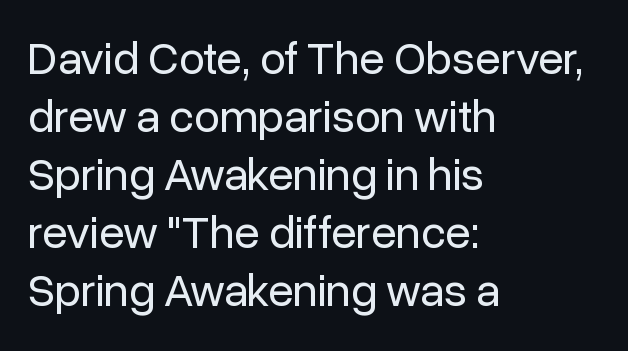
{"serif": "no", "italic": "no", "bold": "no", "weight": "regular", "width": "normal", "stroke_contrast": "low", "x_height": "medium", "monospaced": "no", "underline": "no", "align": "left", "line_spacing": "normal", "line_spacing_ratio": 1.26, "letter_spacing": "normal", "letter_spacing_em": 0.0, "glyph_px": 46}
